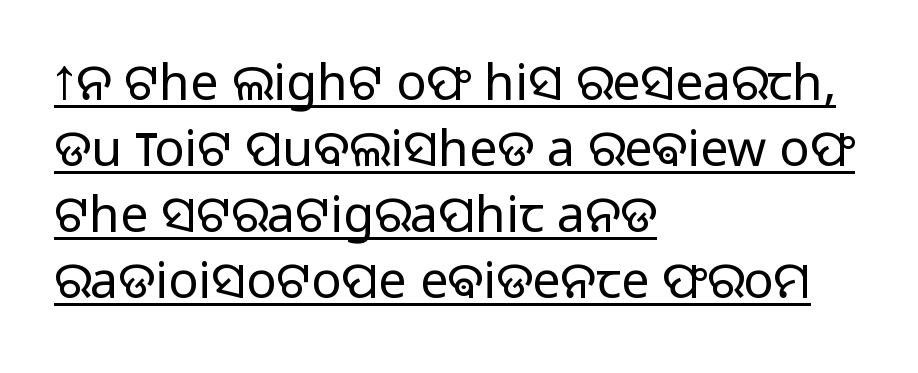
Weight: regular or lighter. Is this a fixed-width face? No — the glyphs have proportional, varying widths. Look at the bottom of the vertical strokes: they stop flat, with no serifs. No extra tracking has been applied to these lines.
